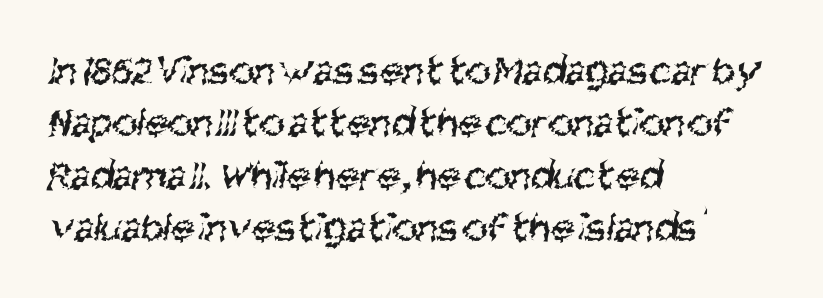
The image shows 43 px regular-weight, condensed sans-serif type; set left-aligned, line spacing 1.22x, normal letter spacing, not underlined; medium stroke contrast and a large x-height.
